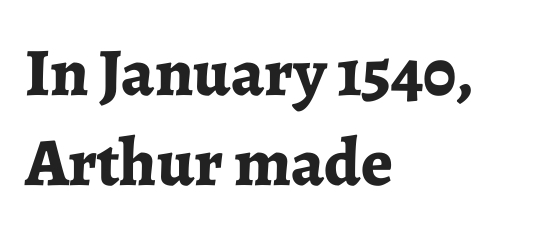
The image shows 68 px bold serif type, upright; set left-aligned, normal line spacing (1.33x), normal letter spacing, not underlined; low stroke contrast and a medium x-height.
